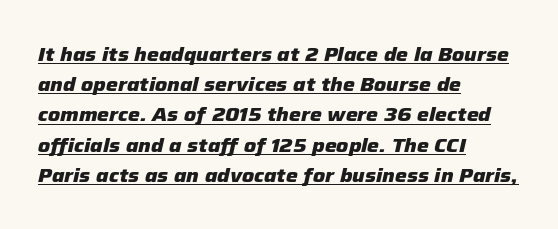
The image shows 20 px bold type, italic (leaning right); set left-aligned, normal line spacing (1.51x), normal letter spacing, underlined.
